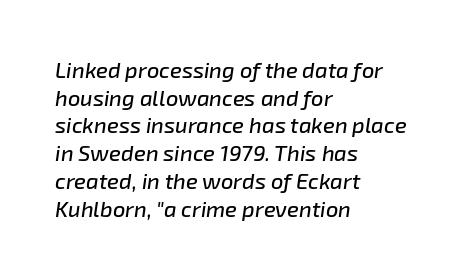
{"italic": "yes", "lean": "right", "slant_degrees": 8, "underline": "no", "align": "left", "line_spacing": "normal", "line_spacing_ratio": 1.26, "letter_spacing": "normal", "letter_spacing_em": 0.0, "glyph_px": 22}
